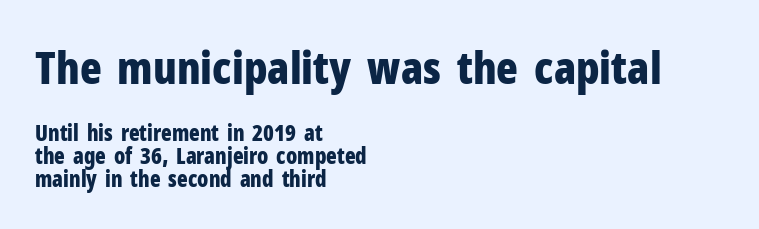
Q: Is the text bold? A: Yes.
Q: Is the text italic (slanted)? A: No, it is upright.
Q: Is the typeface a serif or a sans-serif typeface? A: Sans-serif.
Q: Is the text underlined? A: No.
Q: How is the paragraph aligned? A: Left-aligned.
Q: Is the spacing between letters normal or unusually wide? A: Normal.
Q: Is the spacing between lines tight, normal or loose? A: Tight.
Q: Which block of text is set in a larger size, the first (top) or the second (bottom)? A: The first (top) one.
Q: Width (condensed, normal, or wide)? A: Condensed.
Q: Stroke contrast? A: Low.
Q: x-height? A: Medium.
Q: Monospaced? A: No.
